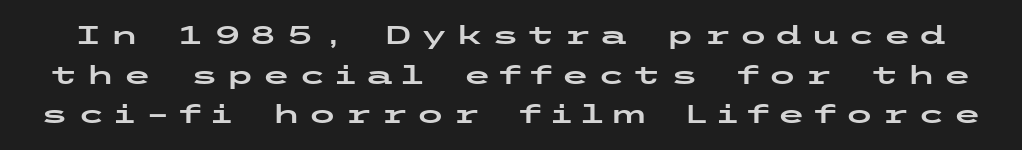
Decoration check: the copy has no underline. Each new line begins a customary step beneath the previous one. Characters remain perfectly vertical along every line. There is plenty of visible air inserted between adjacent glyphs.
